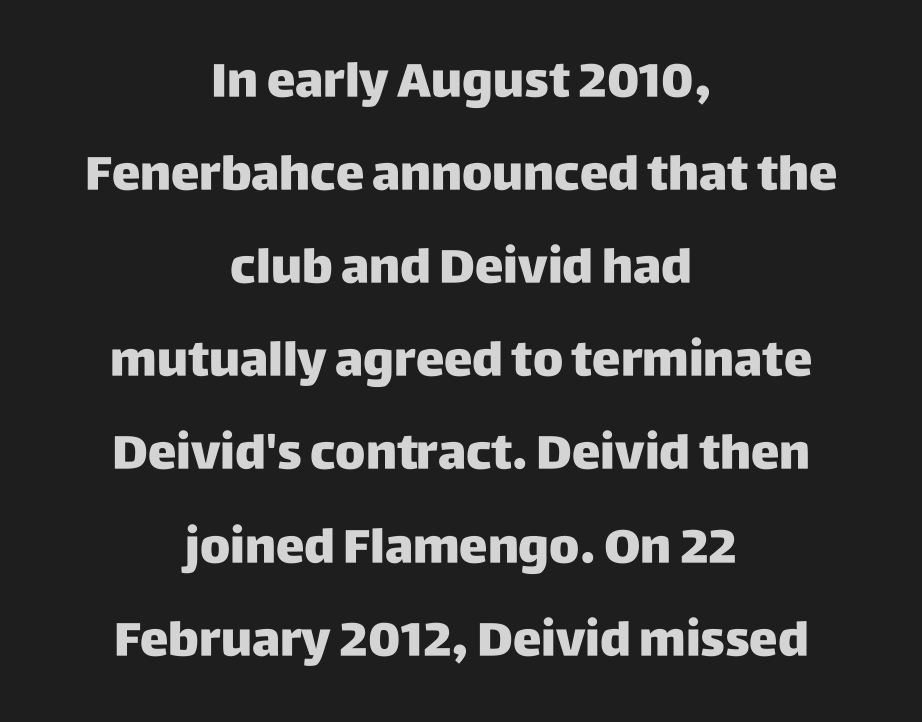
Spacing verdict: proportional, widths tailored to each character. A clean baseline with only descenders dipping below it. Characters remain perfectly vertical along every line. Font category for this specimen: sans-serif.
